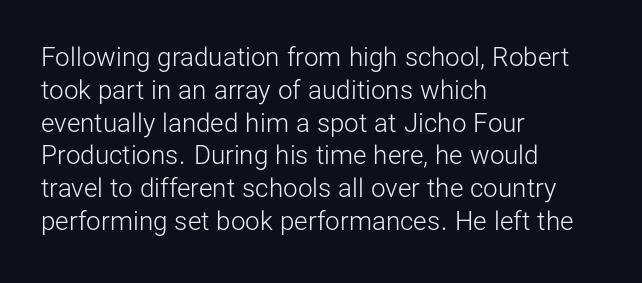
{"italic": "no", "bold": "no", "underline": "no", "align": "left", "line_spacing": "normal", "line_spacing_ratio": 1.26, "letter_spacing": "normal", "letter_spacing_em": 0.0, "glyph_px": 26}
